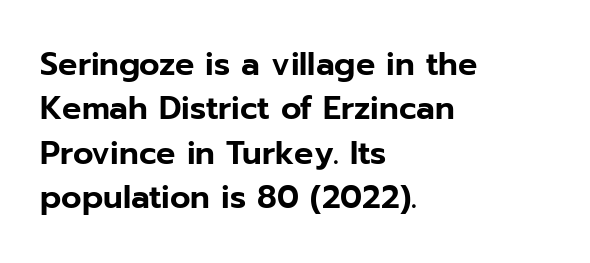
Q: Is the text italic (slanted)? A: No, it is upright.
Q: Is the typeface a serif or a sans-serif typeface? A: Sans-serif.
Q: Is the text underlined? A: No.
Q: How is the paragraph aligned? A: Left-aligned.
Q: Is the spacing between letters normal or unusually wide? A: Normal.
Q: Is the spacing between lines tight, normal or loose? A: Normal.
Q: Width (condensed, normal, or wide)? A: Normal.
Q: Stroke contrast? A: Low.
Q: x-height? A: Medium.
Q: Monospaced? A: No.
